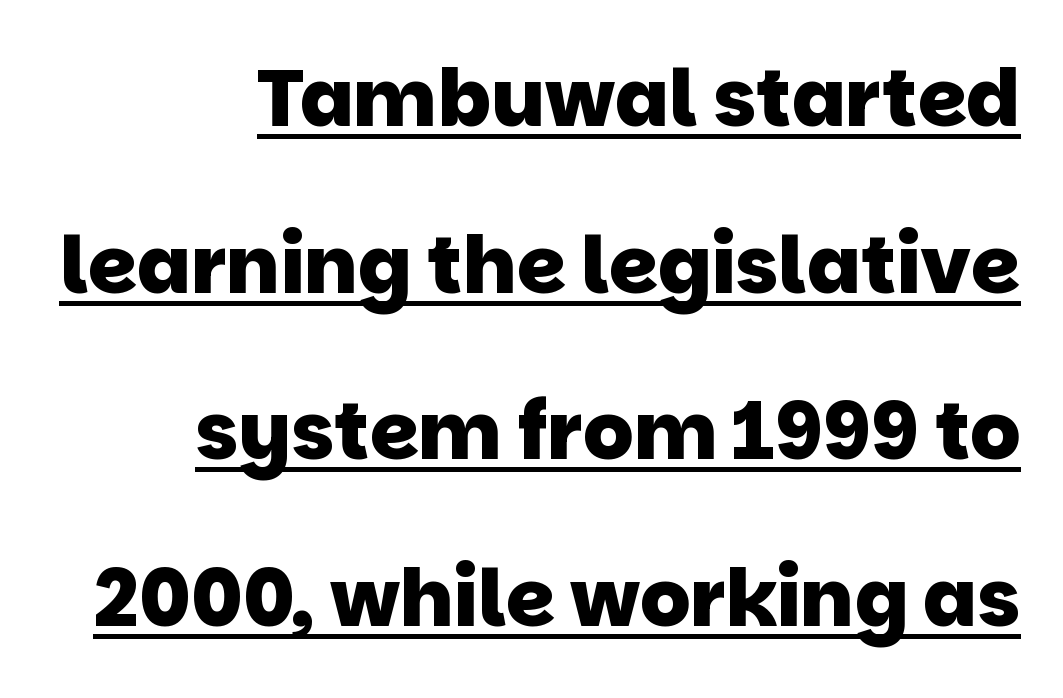
{"serif": "no", "bold": "yes", "weight": "heavy", "width": "normal", "stroke_contrast": "low", "x_height": "large", "monospaced": "no", "underline": "yes", "align": "right", "line_spacing": "loose", "line_spacing_ratio": 2.11, "letter_spacing": "normal", "letter_spacing_em": 0.0, "glyph_px": 79}
